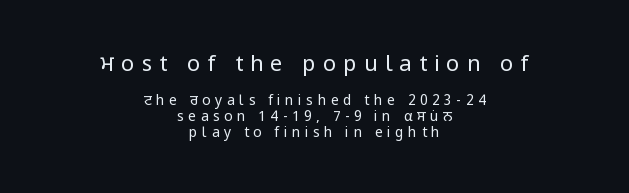
Q: Is the text bold? A: No.
Q: Is the text italic (slanted)? A: No, it is upright.
Q: Is the text underlined? A: No.
Q: How is the paragraph aligned? A: Centered.
Q: Is the spacing between letters normal or unusually wide? A: Unusually wide.
Q: Is the spacing between lines tight, normal or loose? A: Tight.
Q: Which block of text is set in a larger size, the first (top) or the second (bottom)? A: The first (top) one.
